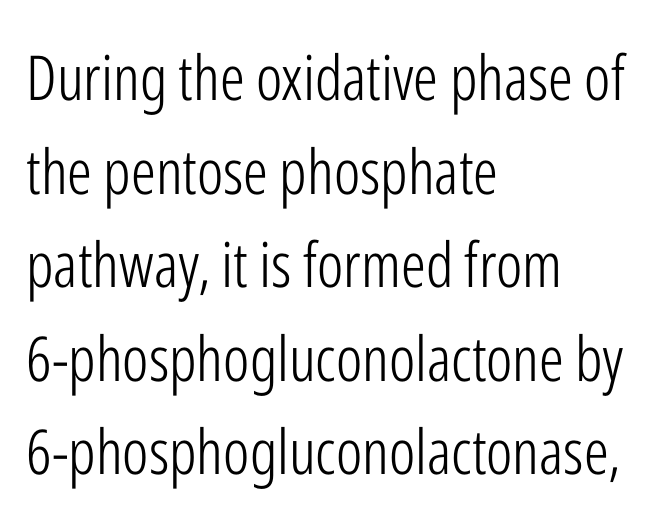
{"serif": "no", "italic": "no", "bold": "no", "weight": "light", "width": "condensed", "stroke_contrast": "low", "x_height": "medium", "monospaced": "no", "underline": "no", "align": "left", "line_spacing": "normal", "line_spacing_ratio": 1.51, "letter_spacing": "normal", "letter_spacing_em": 0.0, "glyph_px": 62}
